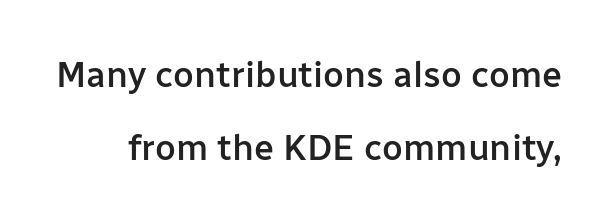
The image shows 36 px semibold sans-serif type, upright; set loose line spacing (2.03x), normal letter spacing, not underlined; low stroke contrast and a medium x-height.
